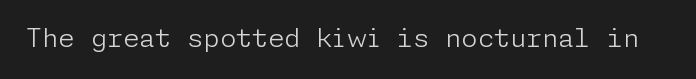
The image shows 26 px text type, upright; set normal letter spacing, not underlined.
